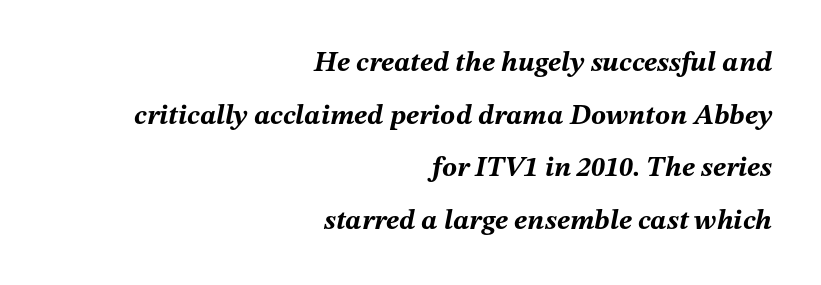
The strokes are fattened all the way to bold. Letters rest on an invisible, unmarked baseline. Spacing verdict: proportional, widths tailored to each character. Short note: letters normally spaced.
